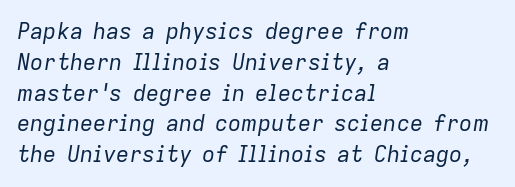
Q: Is the text bold? A: No.
Q: Is the text italic (slanted)? A: Yes, it leans right by about 9 degrees.
Q: Is the text underlined? A: No.
Q: How is the paragraph aligned? A: Left-aligned.
Q: Is the spacing between letters normal or unusually wide? A: Normal.
Q: Is the spacing between lines tight, normal or loose? A: Normal.
